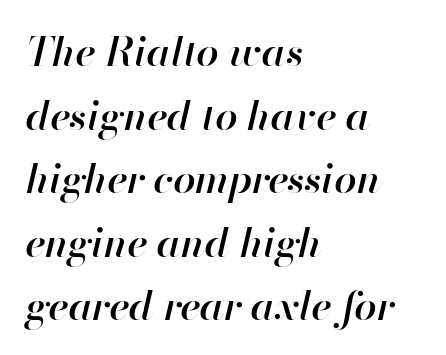
The image shows 40 px semibold type, italic (leaning right); set left-aligned, normal line spacing (1.59x), normal letter spacing, not underlined; high stroke contrast and a small x-height.
